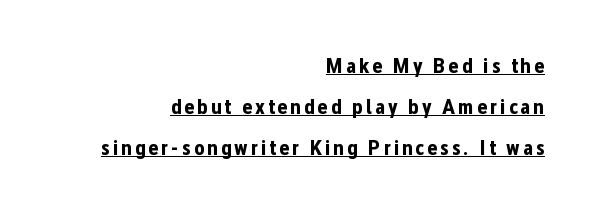
The image shows 22 px bold type, upright; set right-aligned, line spacing 1.86x, underlined.
